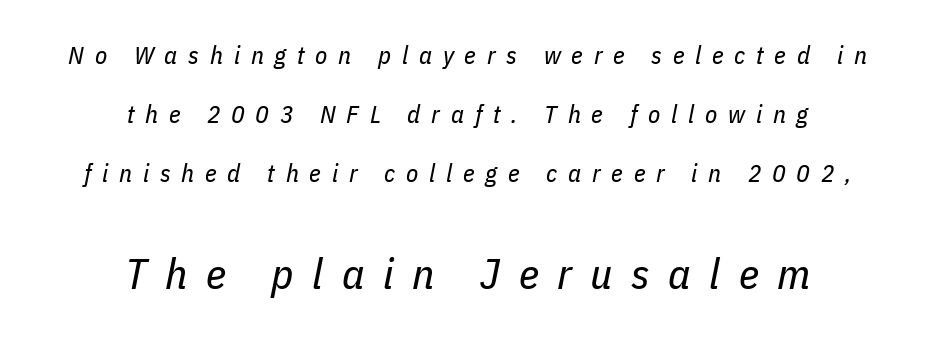
{"italic": "yes", "lean": "right", "slant_degrees": 11, "bold": "no", "weight": "regular", "width": "condensed", "stroke_contrast": "low", "x_height": "medium", "monospaced": "no", "underline": "no", "align": "center", "line_spacing": "loose", "line_spacing_ratio": 2.36, "letter_spacing": "wide", "letter_spacing_em": 0.43, "larger_block": "second", "size_ratio": 1.72, "glyph_px": 43}
